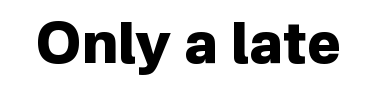
Caption: bold face, heavy strokes. Vertical strokes here are truly vertical. Tracking here is standard; glyphs follow each other at the usual distance. These lines are rendered in a variable-pitch font. Descender tails drop into unmarked territory. These lines are composed in type without serifs.
